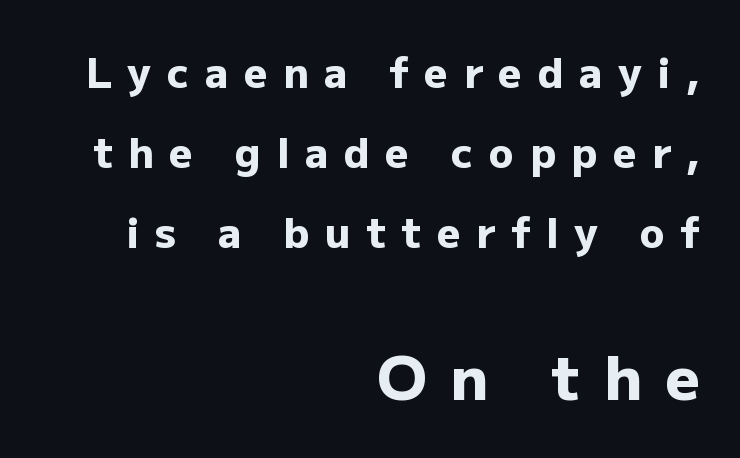
Q: Is the text bold? A: Yes.
Q: Is the text italic (slanted)? A: No, it is upright.
Q: Is the typeface a serif or a sans-serif typeface? A: Sans-serif.
Q: Is the text underlined? A: No.
Q: How is the paragraph aligned? A: Right-aligned.
Q: Is the spacing between letters normal or unusually wide? A: Unusually wide.
Q: Is the spacing between lines tight, normal or loose? A: Loose.
Q: Which block of text is set in a larger size, the first (top) or the second (bottom)? A: The second (bottom) one.
Q: Width (condensed, normal, or wide)? A: Normal.
Q: Stroke contrast? A: Low.
Q: x-height? A: Medium.
Q: Monospaced? A: No.
